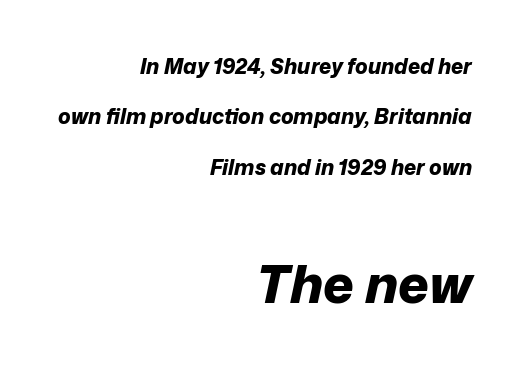
The image shows 53 px bold type, italic (leaning right); set right-aligned, loose line spacing (2.4x), normal letter spacing, not underlined; the second (bottom) block is 2.52x larger; low stroke contrast and a medium x-height.
